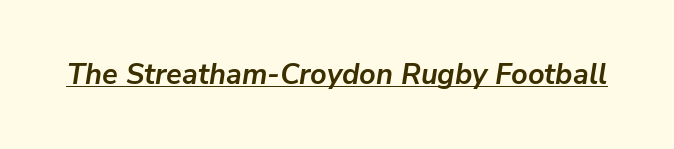
The letterforms sit shoulder to shoulder at normal distance. Chunky letters — that's bold for sure. The passage shown is typed in a proportional face where columns would drift. Has an underline been added? It has. Slanted lettering throughout.
